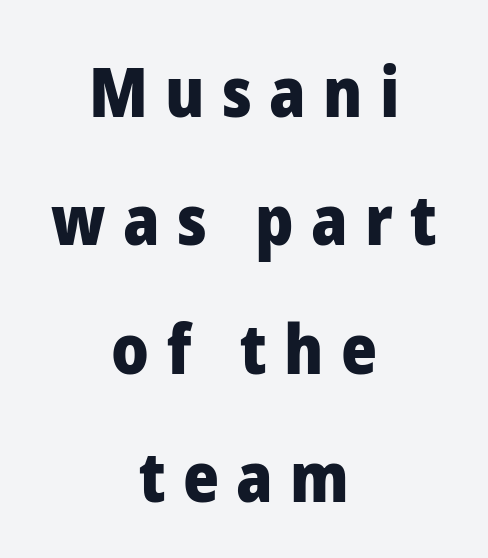
The image shows 69 px heavy sans-serif type, upright; set centered, line spacing 1.86x, unusually wide letter spacing (+0.25 em), not underlined; low stroke contrast and a medium x-height.
